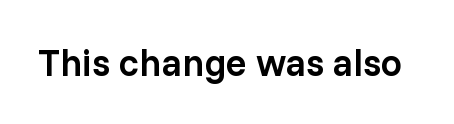
The image shows 38 px semibold sans-serif type, upright; set normal letter spacing, not underlined; low stroke contrast and a medium x-height.
